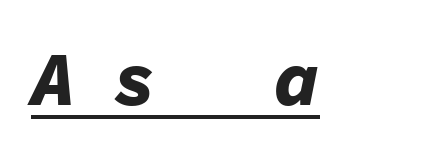
Q: Is the text bold? A: Yes.
Q: Is the text italic (slanted)? A: Yes, it leans right by about 11 degrees.
Q: Is the text underlined? A: Yes.
Q: Is the spacing between letters normal or unusually wide? A: Unusually wide.
Q: Width (condensed, normal, or wide)? A: Normal.
Q: Stroke contrast? A: Low.
Q: x-height? A: Medium.
Q: Monospaced? A: Yes.
